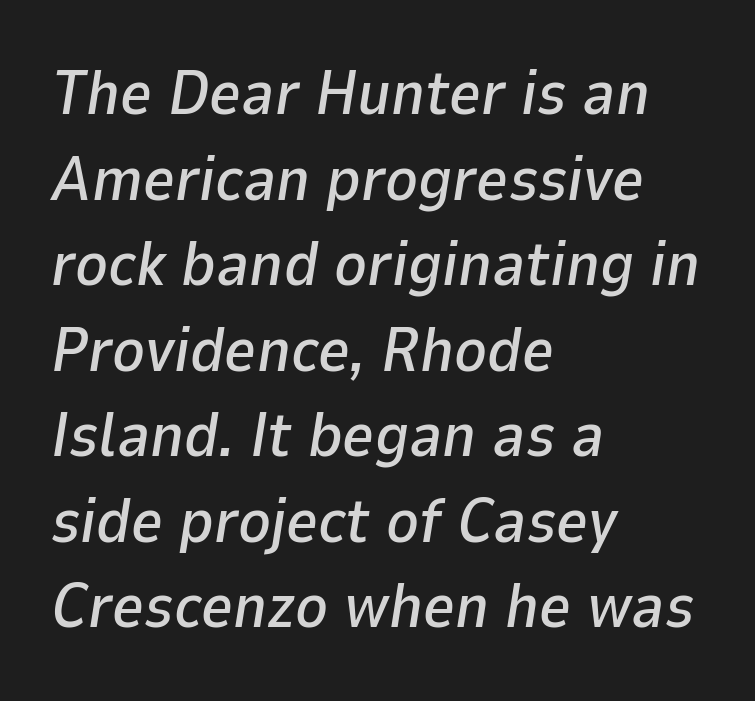
{"italic": "yes", "lean": "right", "slant_degrees": 9, "width": "normal", "stroke_contrast": "low", "x_height": "medium", "monospaced": "no", "underline": "no", "align": "left", "line_spacing": "normal", "line_spacing_ratio": 1.38, "letter_spacing": "normal", "letter_spacing_em": 0.0, "glyph_px": 62}
